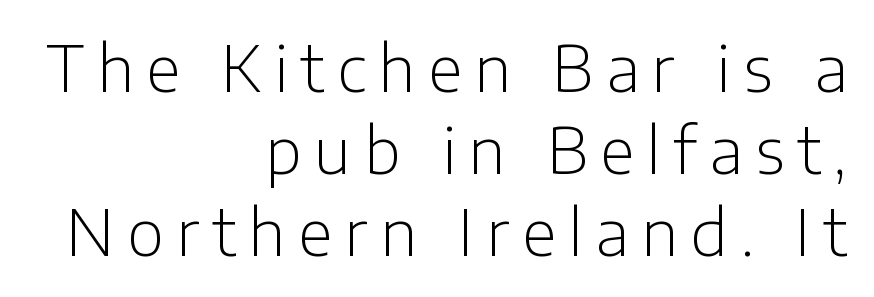
The image shows 63 px light sans-serif type, upright; set right-aligned, normal line spacing (1.3x), unusually wide letter spacing (+0.2 em), not underlined; low stroke contrast and a medium x-height.
